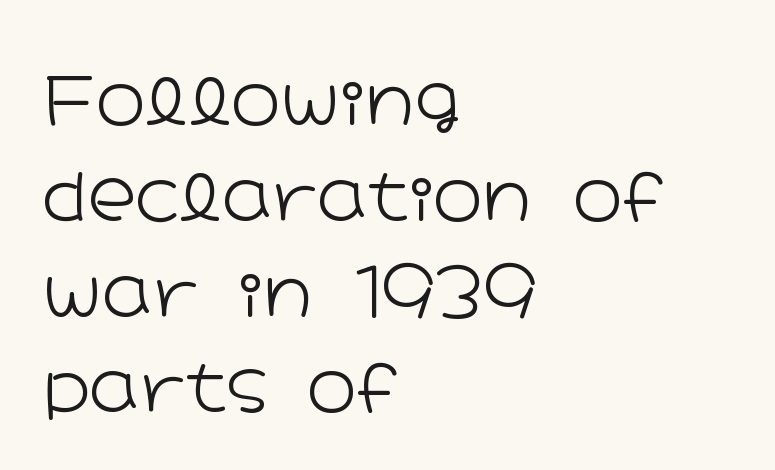
Q: Is the text bold? A: No.
Q: Is the text italic (slanted)? A: No, it is upright.
Q: Is the typeface a serif or a sans-serif typeface? A: Sans-serif.
Q: Is the text underlined? A: No.
Q: How is the paragraph aligned? A: Left-aligned.
Q: Is the spacing between letters normal or unusually wide? A: Normal.
Q: Is the spacing between lines tight, normal or loose? A: Normal.
Q: Width (condensed, normal, or wide)? A: Wide.
Q: Stroke contrast? A: Low.
Q: x-height? A: Medium.
Q: Monospaced? A: No.
